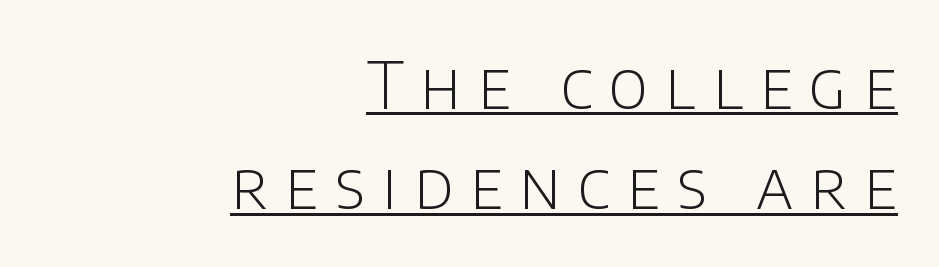
{"serif": "no", "italic": "no", "bold": "no", "weight": "light", "width": "normal", "stroke_contrast": "low", "x_height": "large", "monospaced": "no", "underline": "yes", "align": "right", "line_spacing": "normal", "line_spacing_ratio": 1.54, "letter_spacing": "wide", "letter_spacing_em": 0.26, "glyph_px": 65}
